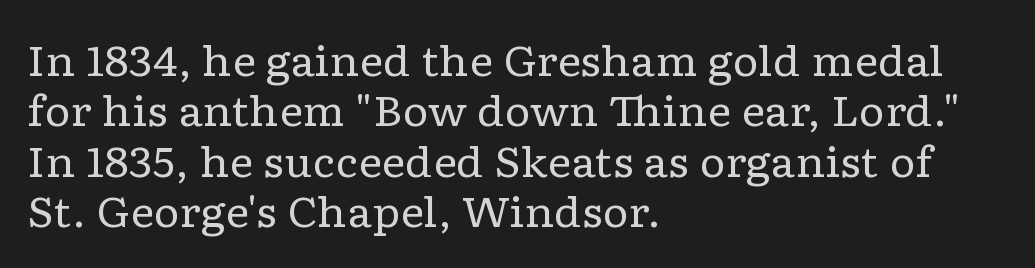
The image shows 41 px regular-weight, wide serif type, upright; set left-aligned, line spacing 1.23x, normal letter spacing, not underlined; low stroke contrast and a medium x-height.
